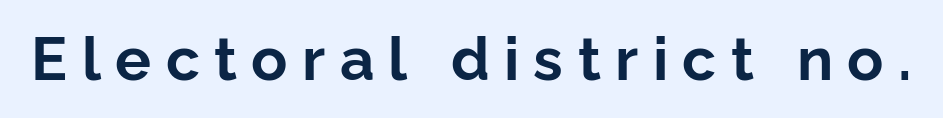
Q: Is the text bold? A: Yes.
Q: Is the text italic (slanted)? A: No, it is upright.
Q: Is the typeface a serif or a sans-serif typeface? A: Sans-serif.
Q: Is the text underlined? A: No.
Q: Is the spacing between letters normal or unusually wide? A: Unusually wide.
Q: Width (condensed, normal, or wide)? A: Normal.
Q: Stroke contrast? A: Low.
Q: x-height? A: Medium.
Q: Monospaced? A: No.
